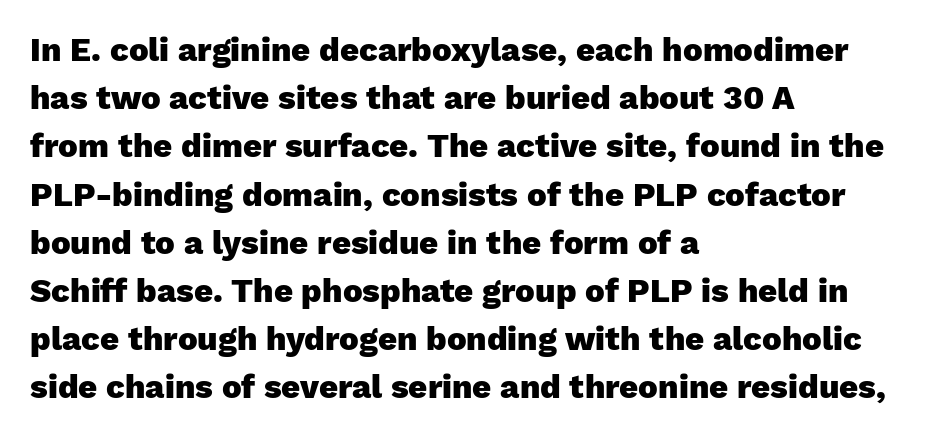
The image shows 33 px heavy sans-serif type, upright; set left-aligned, normal line spacing (1.46x), normal letter spacing, not underlined; low stroke contrast and a medium x-height.
